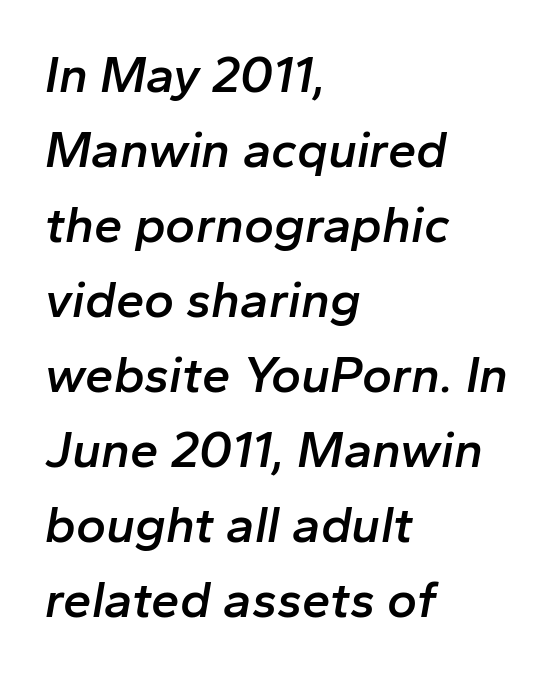
These lines are rendered in a variable-pitch font. Honestly, there is no underline to notice here at all. Typographic density is moderately raised because the face is semibold. Every character sits at an angle, as italics do. The type is set solid horizontally, with unmodified tracking. Reading down the column, the eye jumps a familiar distance to each next line.
